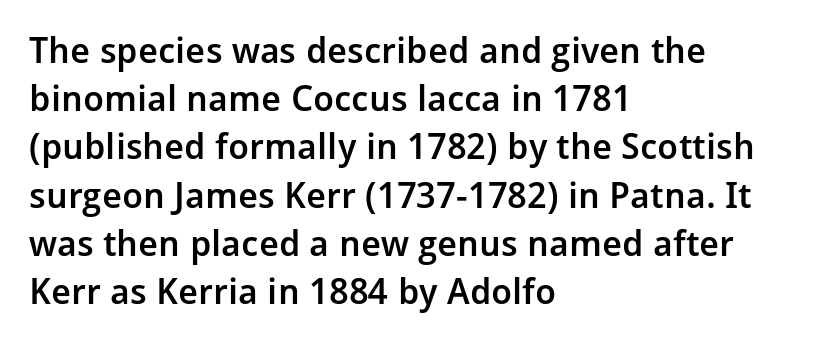
The lettering holds an erect, upright posture throughout. Each line starts at the same left margin while the right side varies. Look at the bottom of the vertical strokes: they stop flat, with no serifs. Words appear dense and cohesive because spacing is normal. Do the characters align in a grid? No, the font is proportional. Vertically, the passage feels balanced, rows spaced as you'd expect.
